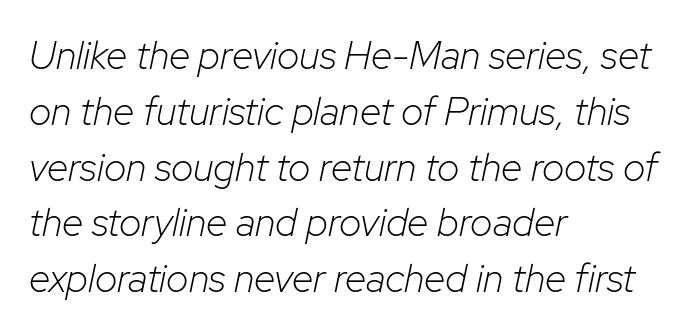
The image shows 39 px light type, italic (leaning right); set left-aligned, normal line spacing (1.43x), normal letter spacing, not underlined; low stroke contrast and a medium x-height.
